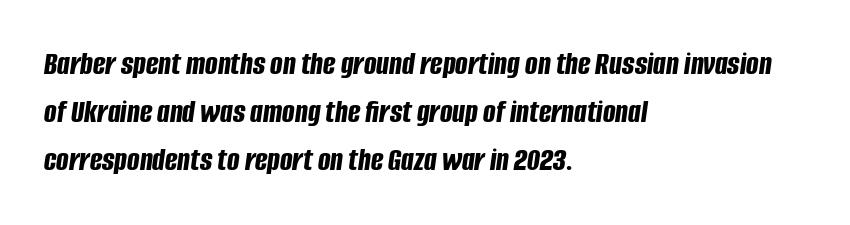
The image shows 33 px bold, condensed type, italic (leaning right); set left-aligned, normal line spacing (1.46x), normal letter spacing, not underlined; low stroke contrast and a large x-height.
